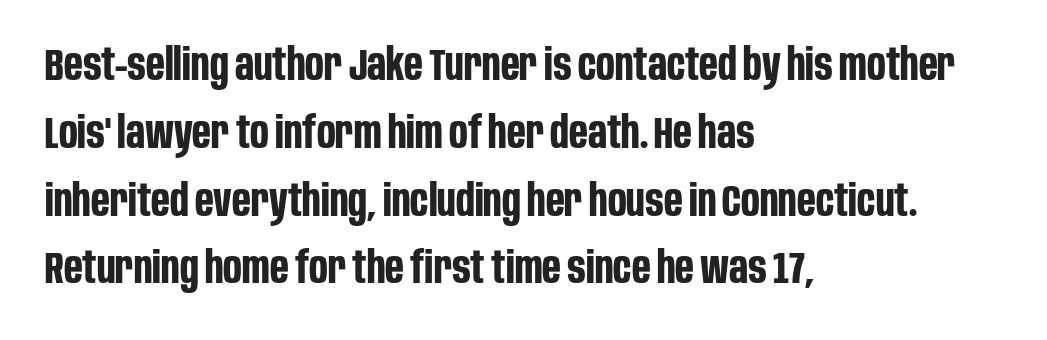
Q: Is the text bold? A: Yes.
Q: Is the text italic (slanted)? A: No, it is upright.
Q: Is the typeface a serif or a sans-serif typeface? A: Sans-serif.
Q: Is the text underlined? A: No.
Q: How is the paragraph aligned? A: Left-aligned.
Q: Is the spacing between letters normal or unusually wide? A: Normal.
Q: Is the spacing between lines tight, normal or loose? A: Normal.
Q: Width (condensed, normal, or wide)? A: Condensed.
Q: Stroke contrast? A: Low.
Q: x-height? A: Large.
Q: Monospaced? A: No.
